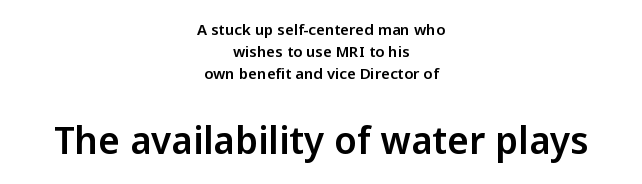
{"serif": "no", "italic": "no", "width": "normal", "stroke_contrast": "low", "x_height": "medium", "monospaced": "no", "underline": "no", "align": "center", "line_spacing": "normal", "line_spacing_ratio": 1.48, "letter_spacing": "normal", "letter_spacing_em": 0.0, "larger_block": "second", "size_ratio": 2.47, "glyph_px": 37}
